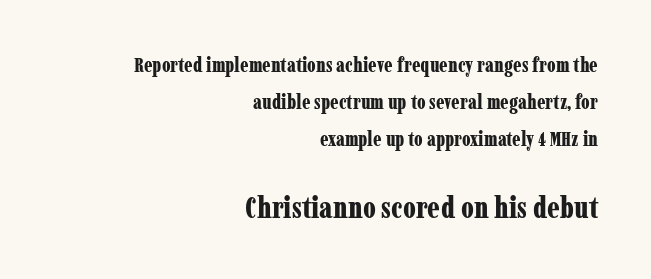
{"serif": "yes", "italic": "no", "bold": "yes", "weight": "bold", "width": "condensed", "stroke_contrast": "low", "x_height": "medium", "monospaced": "no", "underline": "no", "align": "right", "line_spacing_ratio": 1.86, "letter_spacing": "normal", "letter_spacing_em": 0.0, "larger_block": "second", "size_ratio": 1.5, "glyph_px": 30}
